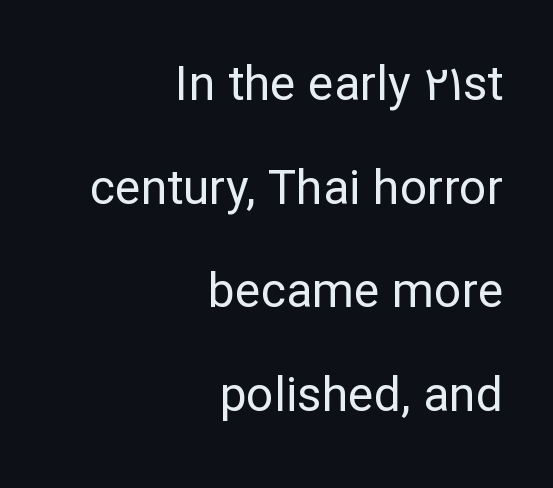
Q: Is the text bold? A: No.
Q: Is the text italic (slanted)? A: No, it is upright.
Q: Is the typeface a serif or a sans-serif typeface? A: Sans-serif.
Q: Is the text underlined? A: No.
Q: How is the paragraph aligned? A: Right-aligned.
Q: Is the spacing between letters normal or unusually wide? A: Normal.
Q: Is the spacing between lines tight, normal or loose? A: Loose.
Q: Width (condensed, normal, or wide)? A: Normal.
Q: Stroke contrast? A: Low.
Q: x-height? A: Medium.
Q: Monospaced? A: No.
